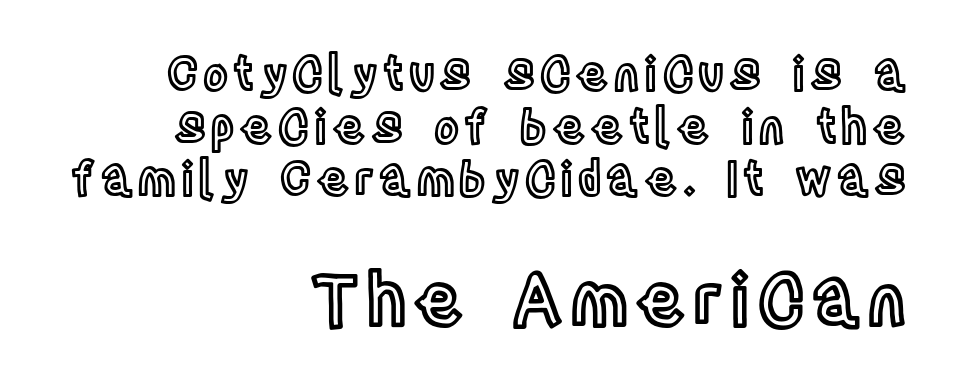
This is the regular roman posture of the typeface. The passage shown stacks its lines with hardly any gap. The rendering uses natural spacing where letterforms have individual widths. Alignment: flush right. The rendering enlarges the type as you move from the upper chunk to the lower. Quick note: underline off.
